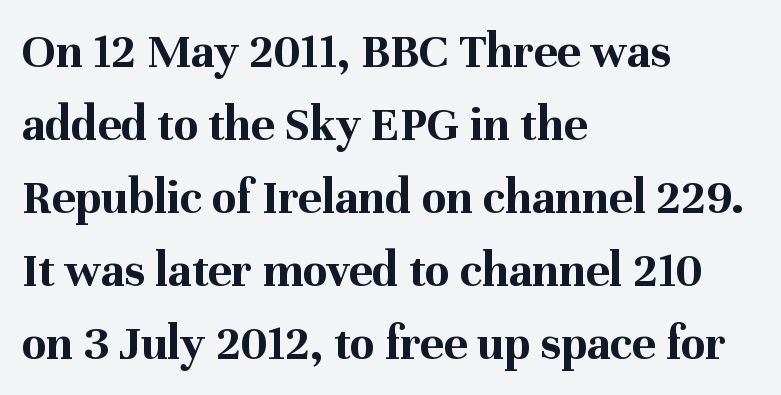
The image shows 50 px bold serif type, upright; set left-aligned, normal line spacing (1.46x), normal letter spacing, not underlined; medium stroke contrast and a medium x-height.
